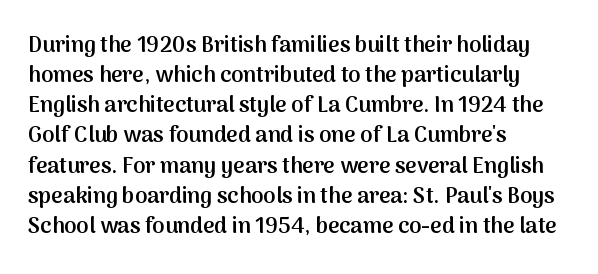
The image shows 22 px text type, upright; set left-aligned, normal line spacing (1.37x), normal letter spacing, not underlined.
